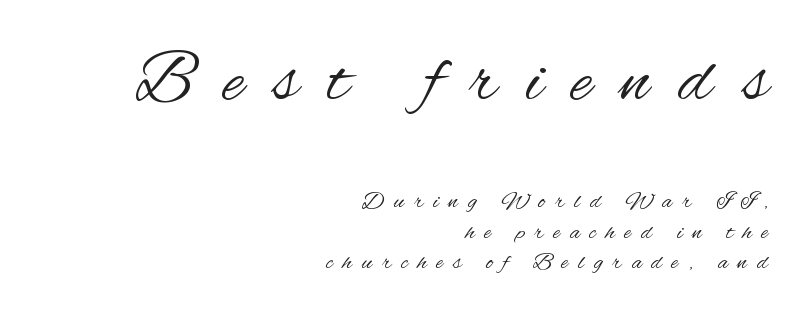
{"serif": "no", "bold": "no", "weight": "regular", "width": "condensed", "stroke_contrast": "medium", "x_height": "small", "monospaced": "no", "underline": "no", "align": "right", "line_spacing": "normal", "line_spacing_ratio": 1.26, "letter_spacing": "wide", "letter_spacing_em": 0.41, "larger_block": "first", "size_ratio": 3.0, "glyph_px": 72}
